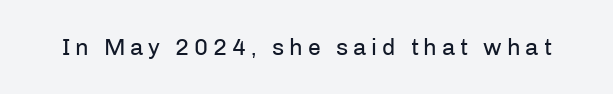
It's the straight-up-and-down kind of type. No extra ink here — the face is not bold. Descender tails drop into unmarked territory. Short note: letters widely spaced.
